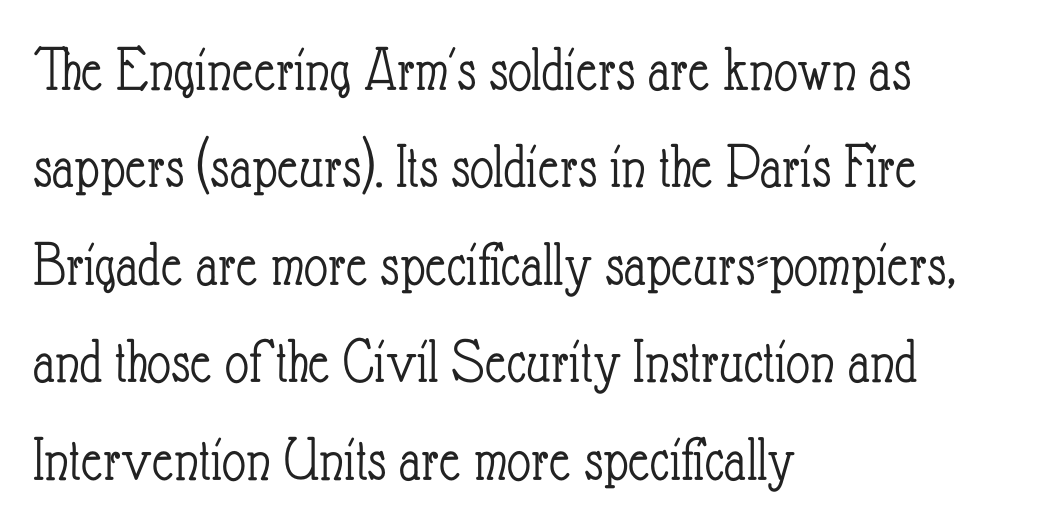
Q: Is the text bold? A: No.
Q: Is the text italic (slanted)? A: No, it is upright.
Q: Is the text underlined? A: No.
Q: How is the paragraph aligned? A: Left-aligned.
Q: Is the spacing between letters normal or unusually wide? A: Normal.
Q: Is the spacing between lines tight, normal or loose? A: Normal.
Q: Width (condensed, normal, or wide)? A: Condensed.
Q: Stroke contrast? A: Low.
Q: x-height? A: Small.
Q: Monospaced? A: No.
